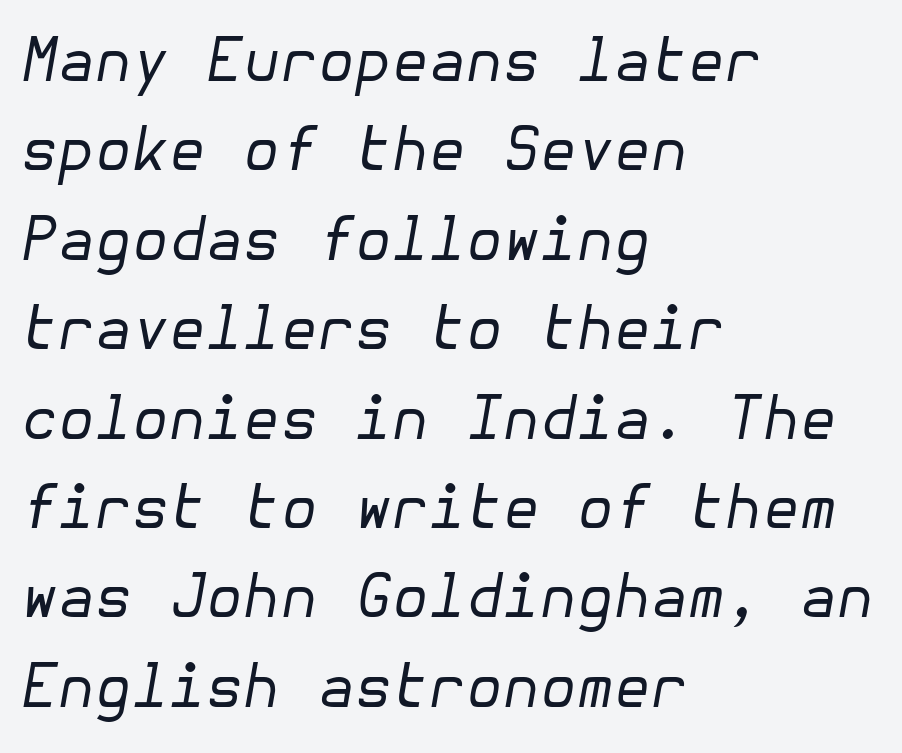
Each line starts at the same left margin while the right side varies. On a weight scale, this lands at 450 or below. Check the space under the baseline: it is left empty. You can tell it's italic because the verticals aren't actually vertical.
